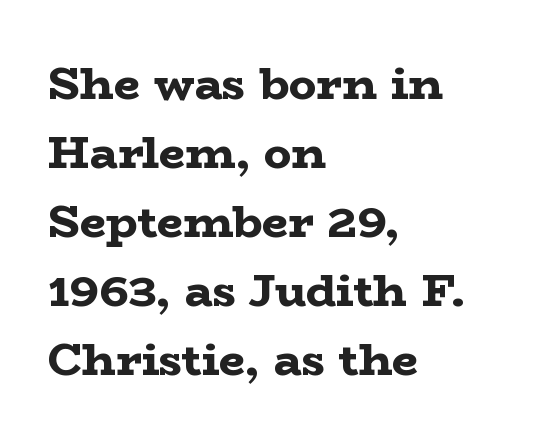
Leading: standard. A full-strength bold gives these letters their thick strokes. Compared with a centered layout, this one pins lines to the left instead. Has an underline been added? It has not. Honestly, the letter spacing is just normal — you wouldn't notice it.
